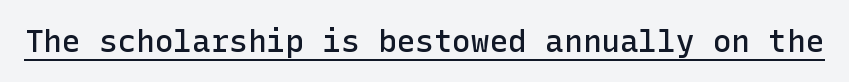
Q: Is the text bold? A: Semi-bold.
Q: Is the text italic (slanted)? A: No, it is upright.
Q: Is the typeface a serif or a sans-serif typeface? A: Sans-serif.
Q: Is the text underlined? A: Yes.
Q: Is the spacing between letters normal or unusually wide? A: Normal.
Q: Width (condensed, normal, or wide)? A: Normal.
Q: Stroke contrast? A: Low.
Q: x-height? A: Medium.
